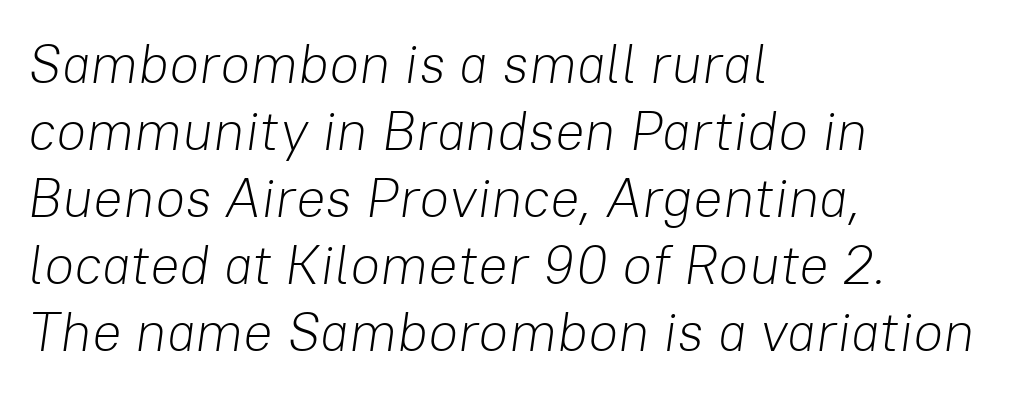
Q: Is the text bold? A: No.
Q: Is the text italic (slanted)? A: Yes, it leans right by about 8 degrees.
Q: Is the text underlined? A: No.
Q: How is the paragraph aligned? A: Left-aligned.
Q: Is the spacing between letters normal or unusually wide? A: Normal.
Q: Width (condensed, normal, or wide)? A: Normal.
Q: Stroke contrast? A: Low.
Q: x-height? A: Medium.
Q: Monospaced? A: No.
